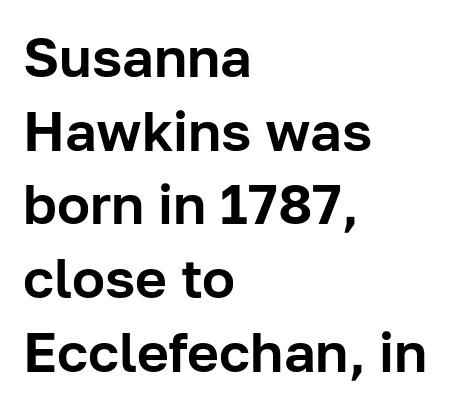
The image shows 55 px sans-serif type, upright; set left-aligned, normal line spacing (1.34x), normal letter spacing, not underlined; low stroke contrast and a medium x-height.
